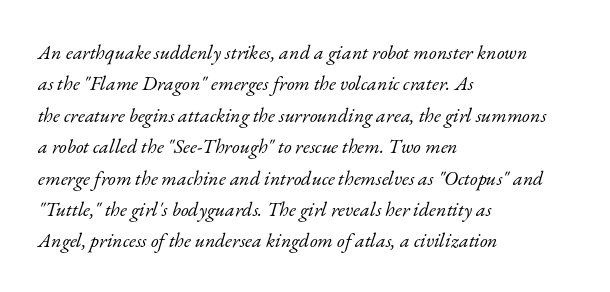
{"italic": "yes", "lean": "right", "slant_degrees": 17, "bold": "no", "underline": "no", "align": "left", "line_spacing": "normal", "line_spacing_ratio": 1.57, "letter_spacing": "normal", "letter_spacing_em": 0.0, "glyph_px": 20}
